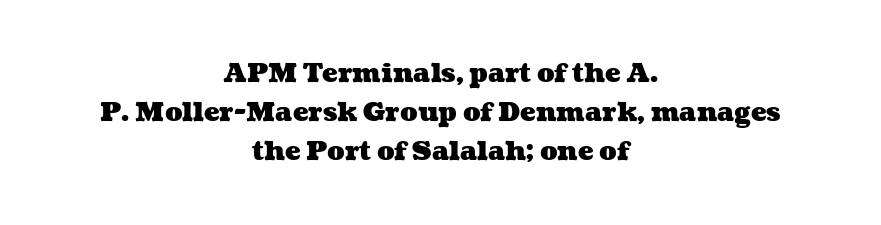
A typesetter would call this leading conventional body-copy spacing. Check under the words: just untouched page. Summary of weight: heavy, a full bold. If you folded the block vertically in half, each line would mirror itself in length. The letterforms sit shoulder to shoulder at normal distance.
